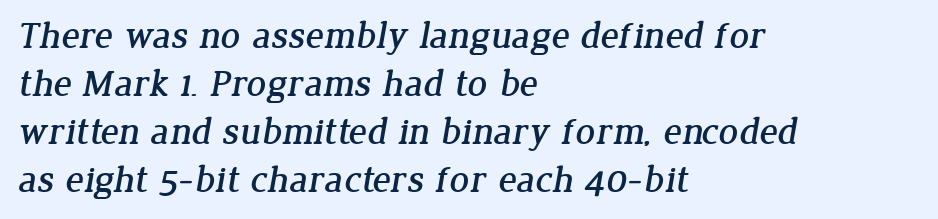
The image shows 38 px serif type; set left-aligned, normal line spacing (1.26x), normal letter spacing, not underlined; low stroke contrast and a medium x-height.
